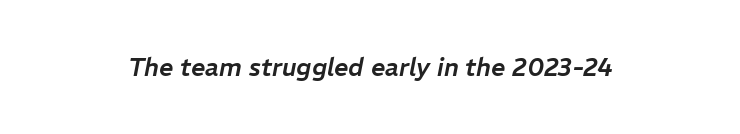
Q: Is the text italic (slanted)? A: Yes, it leans right by about 11 degrees.
Q: Is the text underlined? A: No.
Q: Is the spacing between letters normal or unusually wide? A: Normal.
